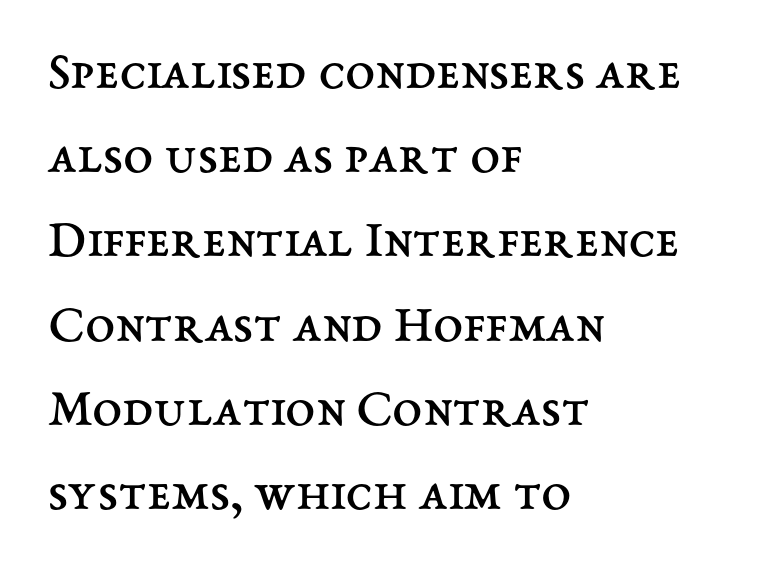
{"italic": "no", "bold": "no", "weight": "regular", "width": "normal", "stroke_contrast": "medium", "x_height": "medium", "monospaced": "no", "underline": "no", "align": "left", "line_spacing": "normal", "line_spacing_ratio": 1.56, "letter_spacing": "normal", "letter_spacing_em": 0.0, "glyph_px": 54}
